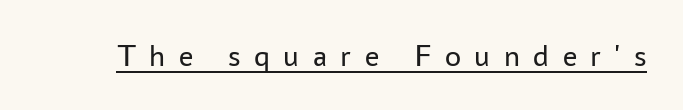
Q: Is the text bold? A: No.
Q: Is the text italic (slanted)? A: No, it is upright.
Q: Is the typeface a serif or a sans-serif typeface? A: Sans-serif.
Q: Is the text underlined? A: Yes.
Q: Is the spacing between letters normal or unusually wide? A: Unusually wide.
Q: Width (condensed, normal, or wide)? A: Normal.
Q: Stroke contrast? A: Low.
Q: x-height? A: Medium.
Q: Monospaced? A: No.
